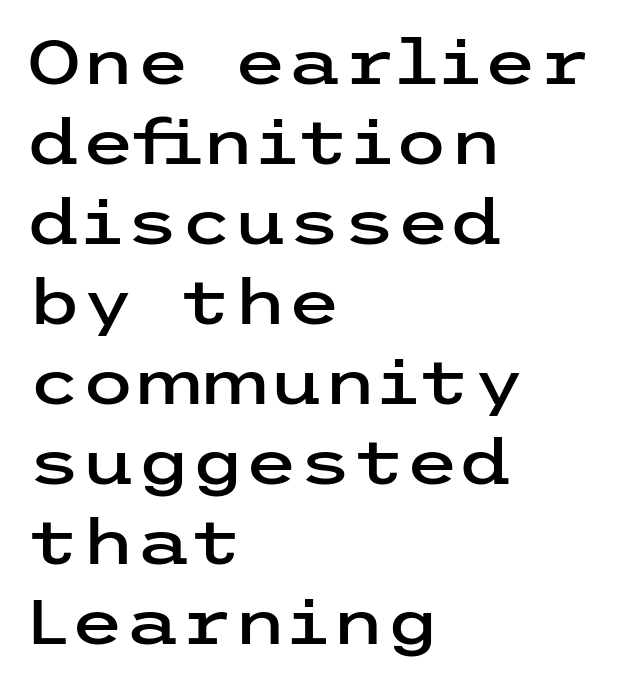
Q: Is the text italic (slanted)? A: No, it is upright.
Q: Is the typeface a serif or a sans-serif typeface? A: Sans-serif.
Q: Is the text underlined? A: No.
Q: How is the paragraph aligned? A: Left-aligned.
Q: Is the spacing between letters normal or unusually wide? A: Normal.
Q: Is the spacing between lines tight, normal or loose? A: Normal.
Q: Width (condensed, normal, or wide)? A: Wide.
Q: Stroke contrast? A: Low.
Q: x-height? A: Medium.
